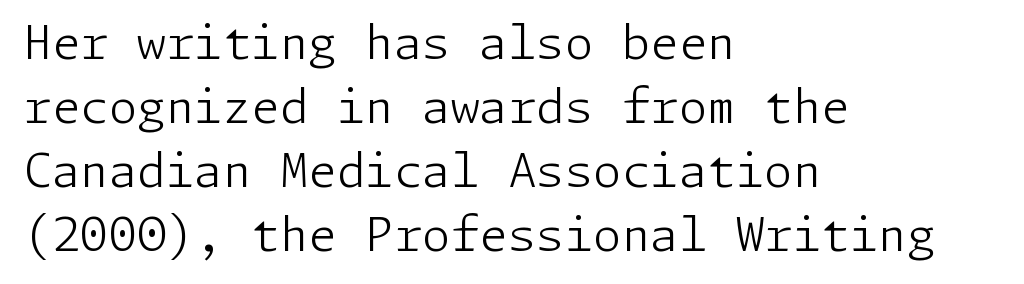
{"serif": "no", "italic": "no", "bold": "no", "weight": "light", "width": "normal", "stroke_contrast": "low", "x_height": "medium", "underline": "no", "align": "left", "line_spacing": "normal", "line_spacing_ratio": 1.39, "letter_spacing": "normal", "letter_spacing_em": 0.0, "glyph_px": 46}
